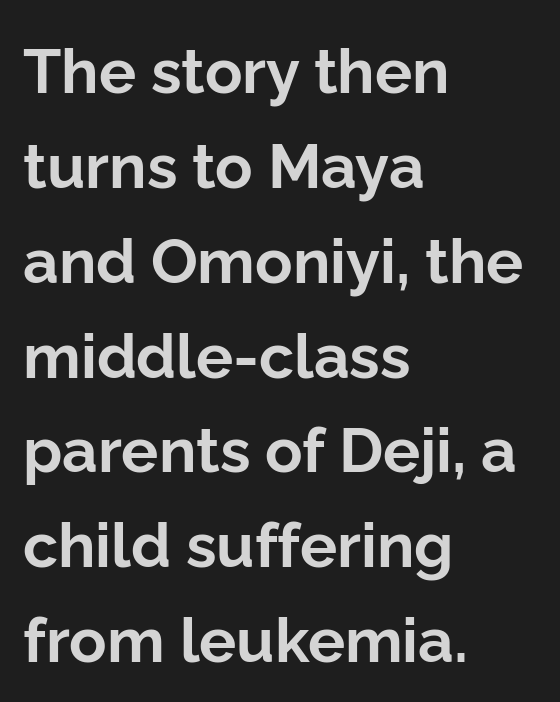
The image shows 62 px bold sans-serif type, upright; set left-aligned, normal line spacing (1.53x), normal letter spacing, not underlined; low stroke contrast and a medium x-height.
